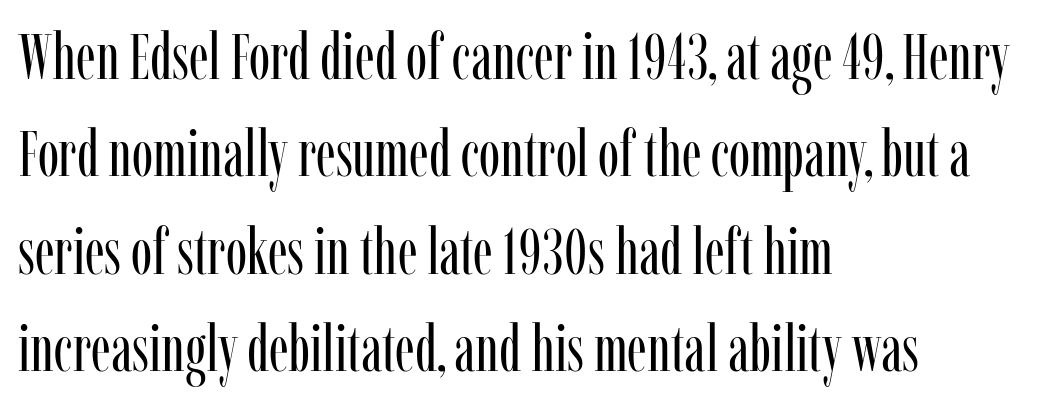
{"serif": "yes", "italic": "no", "bold": "no", "weight": "regular", "width": "condensed", "stroke_contrast": "low", "x_height": "medium", "monospaced": "no", "underline": "no", "align": "left", "line_spacing": "normal", "line_spacing_ratio": 1.52, "letter_spacing": "normal", "letter_spacing_em": 0.0, "glyph_px": 64}
